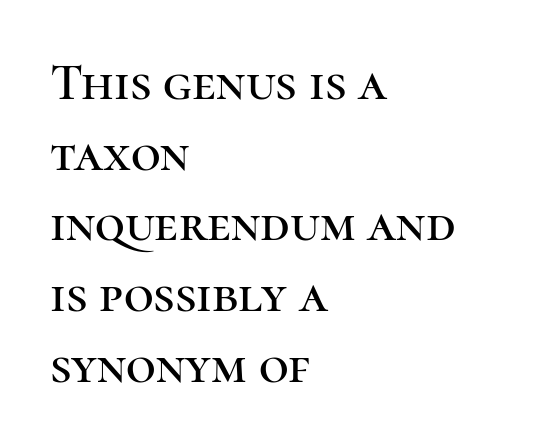
{"serif": "yes", "italic": "no", "width": "normal", "stroke_contrast": "high", "x_height": "medium", "monospaced": "no", "underline": "no", "align": "left", "line_spacing": "normal", "line_spacing_ratio": 1.36, "letter_spacing": "normal", "letter_spacing_em": 0.0, "glyph_px": 52}
